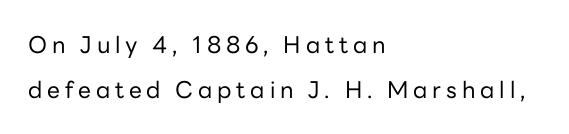
Q: Is the text bold? A: No.
Q: Is the text italic (slanted)? A: No, it is upright.
Q: Is the text underlined? A: No.
Q: How is the paragraph aligned? A: Left-aligned.
Q: Is the spacing between letters normal or unusually wide? A: Unusually wide.
Q: Is the spacing between lines tight, normal or loose? A: Loose.
